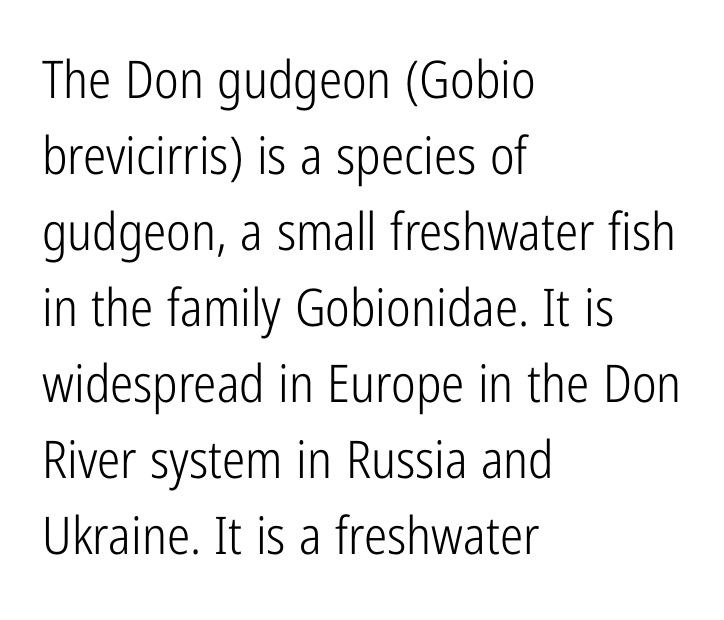
Q: Is the text bold? A: No.
Q: Is the text italic (slanted)? A: No, it is upright.
Q: Is the typeface a serif or a sans-serif typeface? A: Sans-serif.
Q: Is the text underlined? A: No.
Q: How is the paragraph aligned? A: Left-aligned.
Q: Is the spacing between letters normal or unusually wide? A: Normal.
Q: Is the spacing between lines tight, normal or loose? A: Normal.
Q: Width (condensed, normal, or wide)? A: Condensed.
Q: Stroke contrast? A: Low.
Q: x-height? A: Medium.
Q: Monospaced? A: No.
